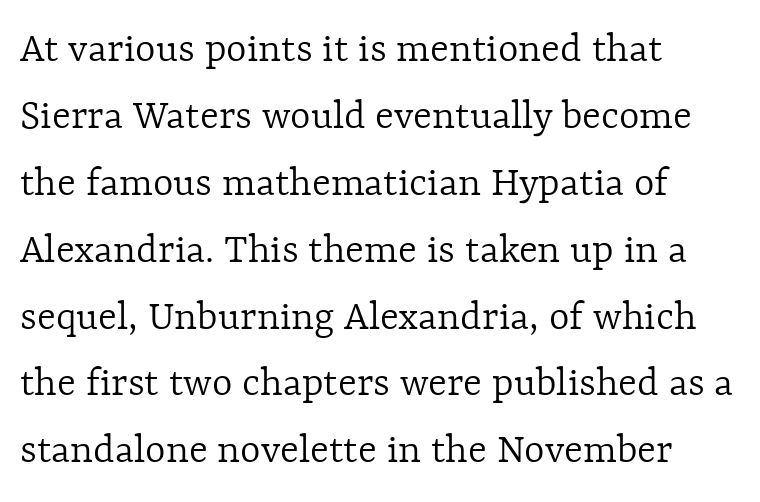
The passage shown stacks its lines at a standard gap. Here the designer chose a conventional face with non-uniform glyph widths. The strip under each line holds only bare page. In terms of letterspacing, this is plain default setting. Does the copy run flush right? No — it runs flush left. Is the type heavy? It reads as light-to-regular instead.
